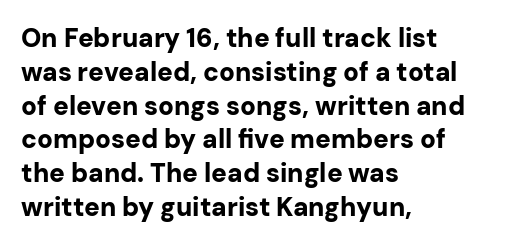
Notice how the stems are strictly vertical — no italics here. The passage shown is emphatically bold. Students, observe: this is what conventionally led text looks like. You could call the tracking neutral — neither tight nor loose. The ragged edge is on the right, which tells us the setting is flush left. Descenders are the only things crossing below the line.
